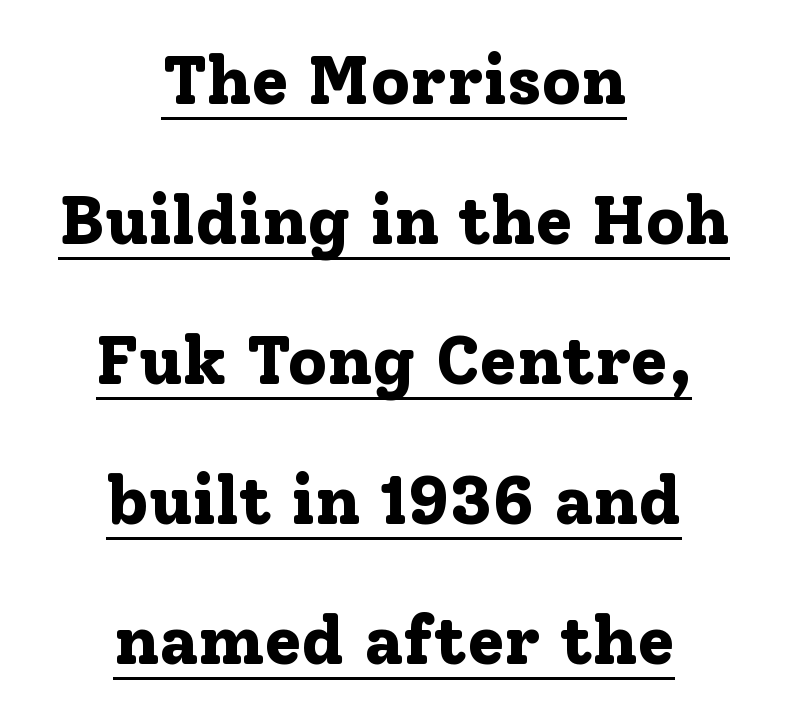
The gaps between neighbouring characters are ordinary and unremarkable. Note the varied advance widths — an 'i' is clearly narrower than an 'm'. Notice how thick the strokes are: this is what a full bold looks like. The type sits square on the baseline with zero lean.
